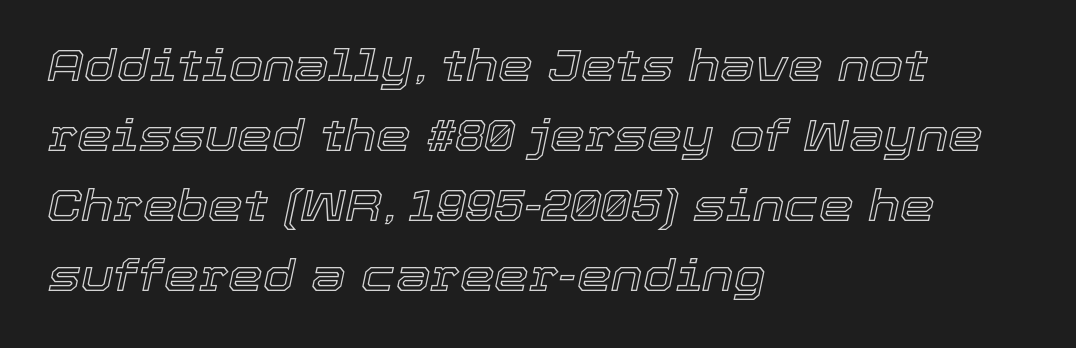
Q: Is the text italic (slanted)? A: Yes, it leans right by about 12 degrees.
Q: Is the text underlined? A: No.
Q: How is the paragraph aligned? A: Left-aligned.
Q: Is the spacing between letters normal or unusually wide? A: Normal.
Q: Is the spacing between lines tight, normal or loose? A: Normal.
Q: Width (condensed, normal, or wide)? A: Normal.
Q: x-height? A: Medium.
Q: Monospaced? A: No.
